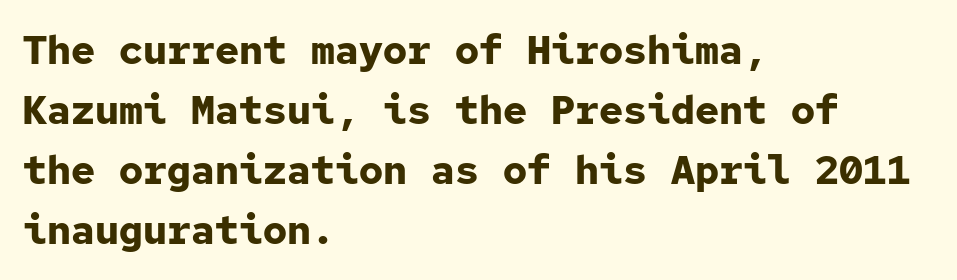
The image shows 40 px bold sans-serif type, upright, monospaced; set left-aligned, normal line spacing (1.5x), normal letter spacing, not underlined; low stroke contrast and a medium x-height.
